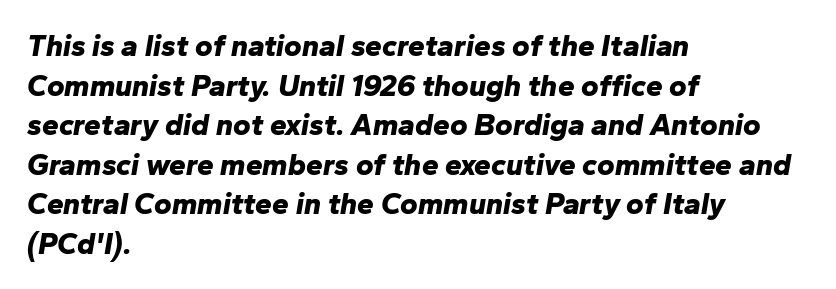
Regarding leading, the lines here are spaced in the standard way. Visually the block forms a straight wall on the left and a jagged coastline on the right. The passage shown is typed in a proportional face where columns would drift. Each glyph is drawn with heavy, bold strokes.
